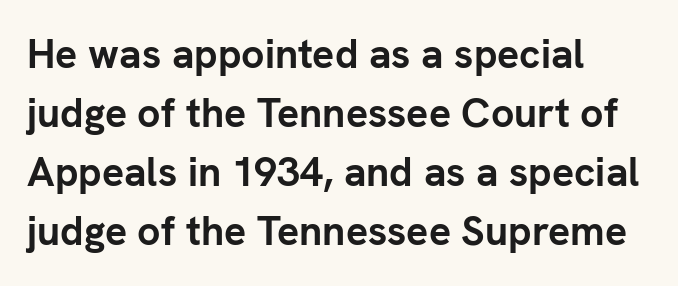
Q: Is the text bold? A: Yes.
Q: Is the text italic (slanted)? A: No, it is upright.
Q: Is the typeface a serif or a sans-serif typeface? A: Sans-serif.
Q: Is the text underlined? A: No.
Q: How is the paragraph aligned? A: Left-aligned.
Q: Is the spacing between letters normal or unusually wide? A: Normal.
Q: Is the spacing between lines tight, normal or loose? A: Normal.
Q: Width (condensed, normal, or wide)? A: Normal.
Q: Stroke contrast? A: Low.
Q: x-height? A: Medium.
Q: Monospaced? A: No.
